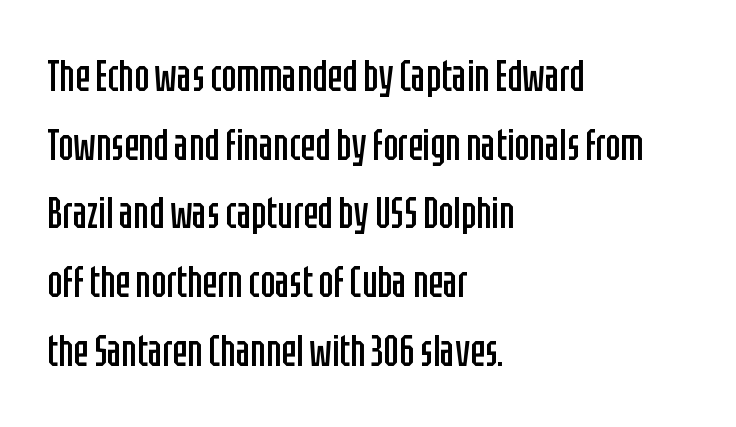
Is the block centered? No — it sits flush against the left margin. Honestly, the row spacing looks completely unremarkable. A typesetter would label this face a sans. This rendering leaves character spacing at its baseline value.
